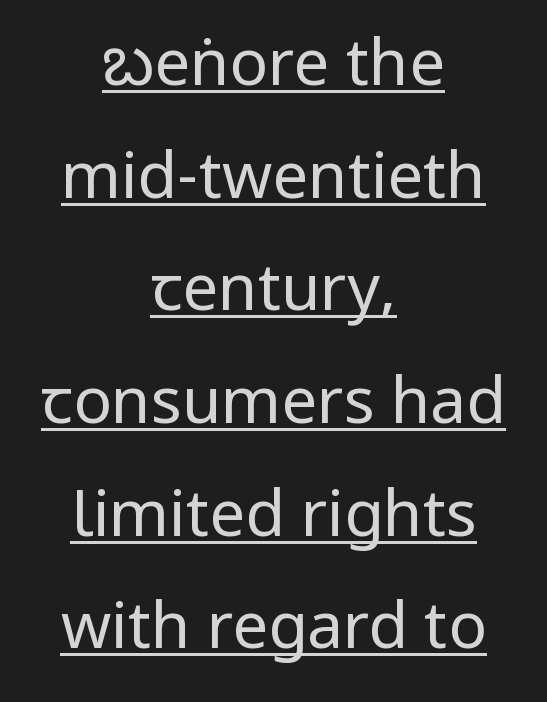
The weight tops out at a normal text grade. Casual observation: everything's sitting right in the middle. You could call the tracking neutral — neither tight nor loose. This is underlined copy, the kind a proofreader might mark for attention. The typography opts for an upright posture over an oblique one.
